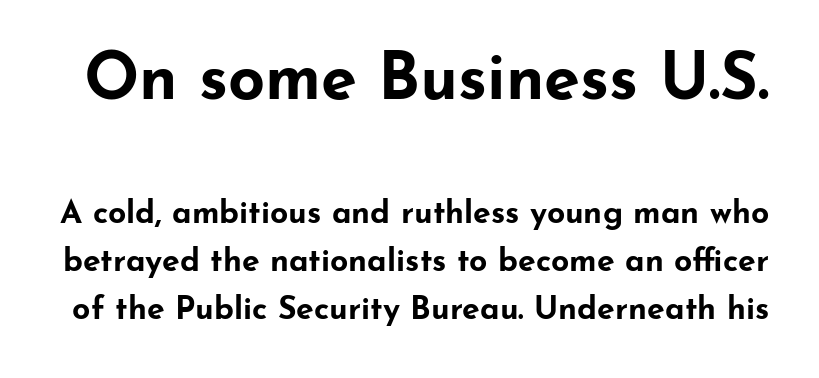
Q: Is the text bold? A: Yes.
Q: Is the text italic (slanted)? A: No, it is upright.
Q: Is the typeface a serif or a sans-serif typeface? A: Sans-serif.
Q: Is the text underlined? A: No.
Q: Is the spacing between letters normal or unusually wide? A: Normal.
Q: Is the spacing between lines tight, normal or loose? A: Normal.
Q: Which block of text is set in a larger size, the first (top) or the second (bottom)? A: The first (top) one.
Q: Width (condensed, normal, or wide)? A: Wide.
Q: Stroke contrast? A: Low.
Q: x-height? A: Small.
Q: Monospaced? A: No.
